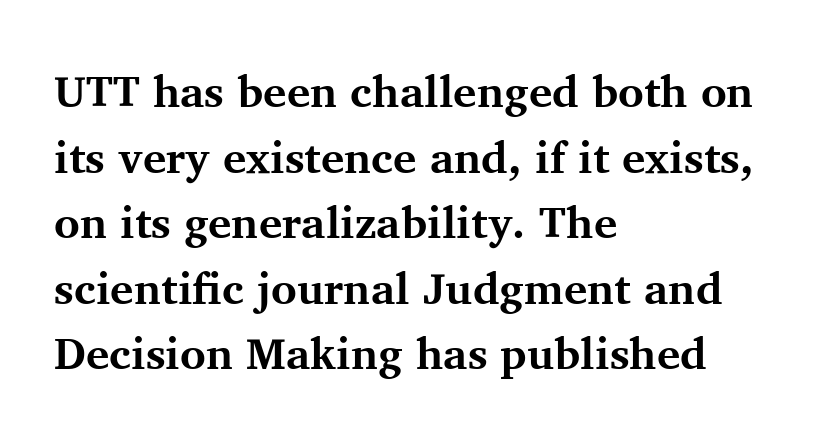
The image shows 44 px bold serif type, upright; set left-aligned, normal line spacing (1.49x), normal letter spacing, not underlined; medium stroke contrast and a medium x-height.
